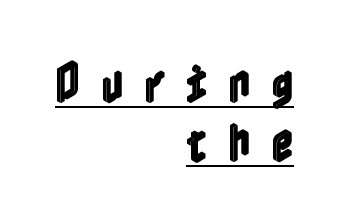
{"italic": "no", "width": "condensed", "x_height": "medium", "underline": "yes", "align": "right", "line_spacing": "normal", "line_spacing_ratio": 1.37, "letter_spacing": "wide", "letter_spacing_em": 0.48, "glyph_px": 43}
